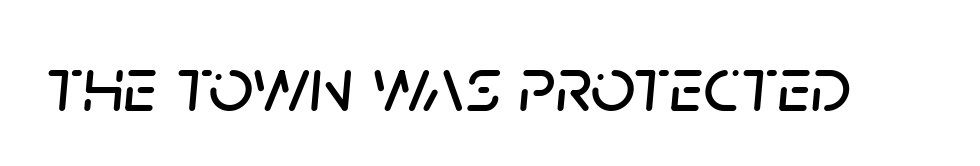
Caption: standard tracking, unaltered. A clean baseline with only descenders dipping below it. Here the designer chose a conventional face with non-uniform glyph widths. Slant detected: the letters are inclined.
